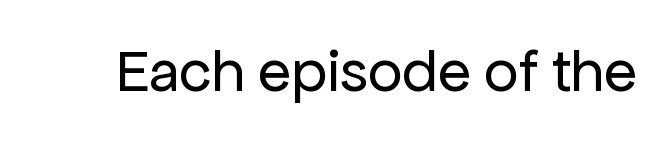
Q: Is the text bold? A: No.
Q: Is the text italic (slanted)? A: No, it is upright.
Q: Is the typeface a serif or a sans-serif typeface? A: Sans-serif.
Q: Is the text underlined? A: No.
Q: Is the spacing between letters normal or unusually wide? A: Normal.
Q: Width (condensed, normal, or wide)? A: Normal.
Q: Stroke contrast? A: Low.
Q: x-height? A: Medium.
Q: Monospaced? A: No.
